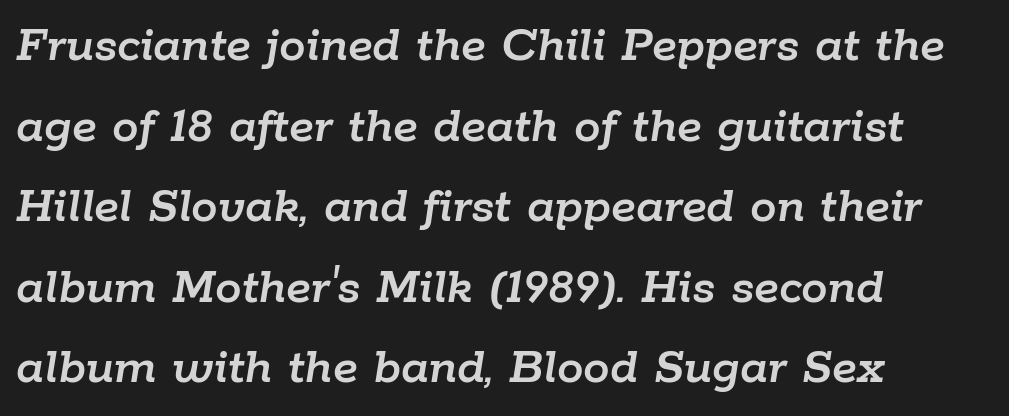
The image shows 53 px text type, italic (leaning right); set left-aligned, normal line spacing (1.52x), normal letter spacing, not underlined; low stroke contrast and a medium x-height.
